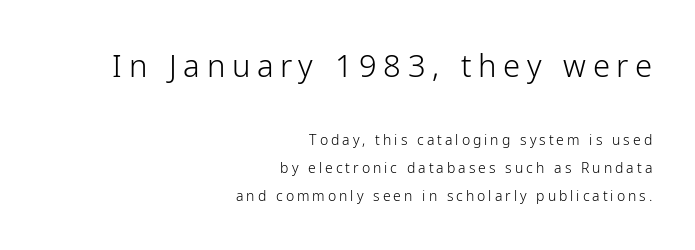
The image shows 31 px light sans-serif type, upright; set right-aligned, loose line spacing (2.01x), unusually wide letter spacing (+0.21 em), not underlined; the first (top) block is 2.21x larger; low stroke contrast and a medium x-height.
